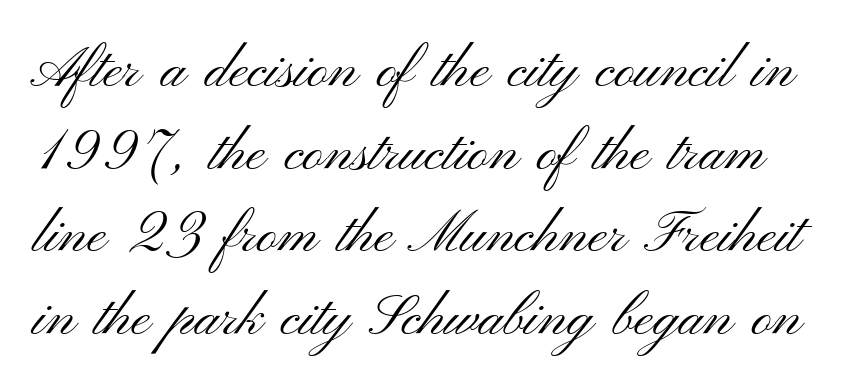
Q: Is the text bold? A: No.
Q: Is the text italic (slanted)? A: Yes.
Q: Is the typeface a serif or a sans-serif typeface? A: Sans-serif.
Q: Is the text underlined? A: No.
Q: Is the spacing between letters normal or unusually wide? A: Normal.
Q: Is the spacing between lines tight, normal or loose? A: Normal.
Q: Width (condensed, normal, or wide)? A: Wide.
Q: Stroke contrast? A: Medium.
Q: x-height? A: Small.
Q: Monospaced? A: No.
